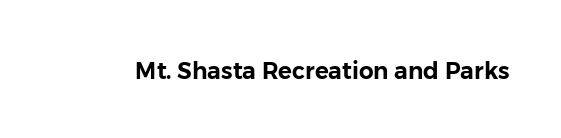
{"italic": "no", "underline": "no", "letter_spacing": "normal", "letter_spacing_em": 0.0, "glyph_px": 23}
